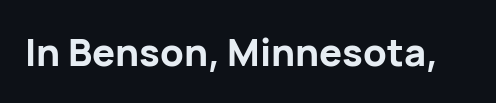
The image shows 38 px bold sans-serif type, upright; set normal letter spacing, not underlined; low stroke contrast and a medium x-height.
